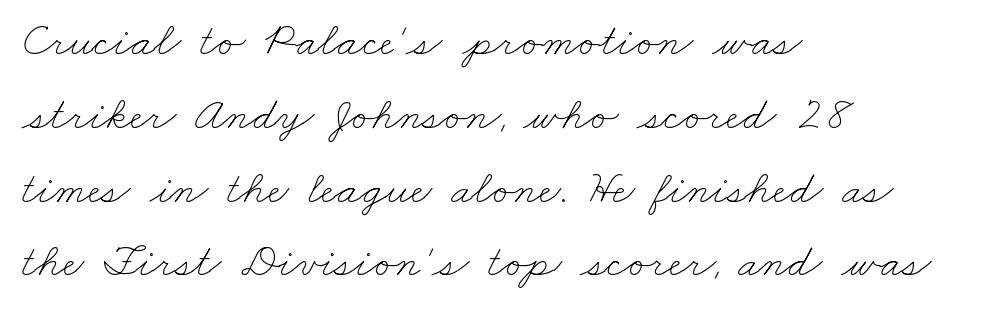
Q: Is the text bold? A: No.
Q: Is the text underlined? A: No.
Q: How is the paragraph aligned? A: Left-aligned.
Q: Is the spacing between letters normal or unusually wide? A: Normal.
Q: Is the spacing between lines tight, normal or loose? A: Normal.
Q: Width (condensed, normal, or wide)? A: Wide.
Q: Stroke contrast? A: Low.
Q: x-height? A: Small.
Q: Monospaced? A: No.
